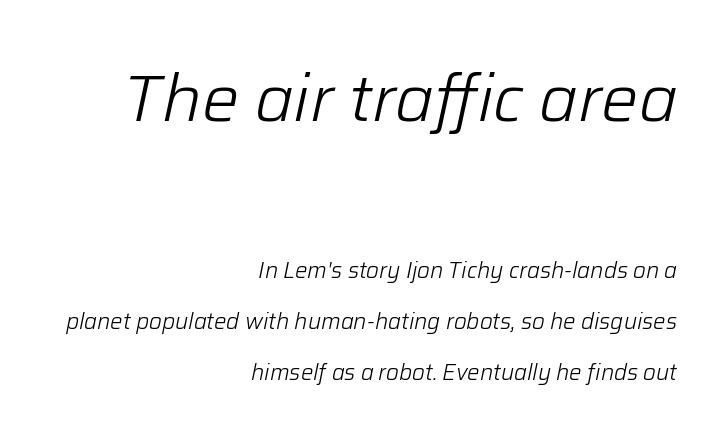
Q: Is the text bold? A: No.
Q: Is the text italic (slanted)? A: Yes, it leans right by about 12 degrees.
Q: Is the text underlined? A: No.
Q: How is the paragraph aligned? A: Right-aligned.
Q: Is the spacing between letters normal or unusually wide? A: Normal.
Q: Is the spacing between lines tight, normal or loose? A: Loose.
Q: Which block of text is set in a larger size, the first (top) or the second (bottom)? A: The first (top) one.
Q: Width (condensed, normal, or wide)? A: Normal.
Q: Stroke contrast? A: Low.
Q: x-height? A: Medium.
Q: Monospaced? A: No.
